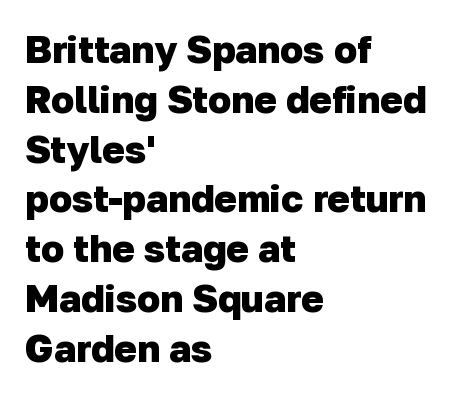
Q: Is the text bold? A: Yes.
Q: Is the typeface a serif or a sans-serif typeface? A: Sans-serif.
Q: Is the text underlined? A: No.
Q: How is the paragraph aligned? A: Left-aligned.
Q: Is the spacing between letters normal or unusually wide? A: Normal.
Q: Is the spacing between lines tight, normal or loose? A: Normal.
Q: Width (condensed, normal, or wide)? A: Normal.
Q: Stroke contrast? A: Low.
Q: x-height? A: Medium.
Q: Monospaced? A: No.
